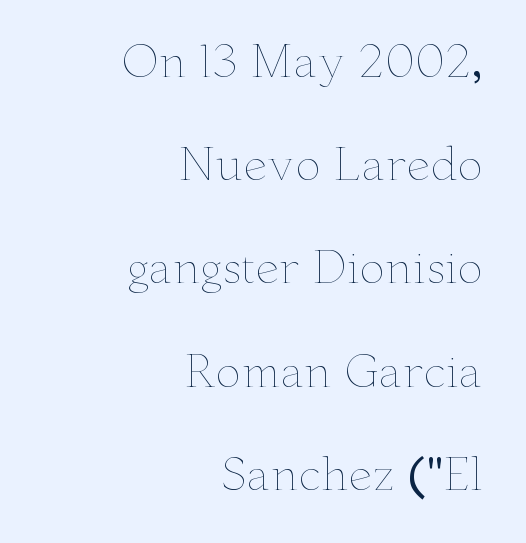
Q: Is the text bold? A: No.
Q: Is the text italic (slanted)? A: No, it is upright.
Q: Is the text underlined? A: No.
Q: How is the paragraph aligned? A: Right-aligned.
Q: Is the spacing between letters normal or unusually wide? A: Normal.
Q: Is the spacing between lines tight, normal or loose? A: Loose.
Q: Width (condensed, normal, or wide)? A: Wide.
Q: Stroke contrast? A: Low.
Q: x-height? A: Small.
Q: Monospaced? A: No.
